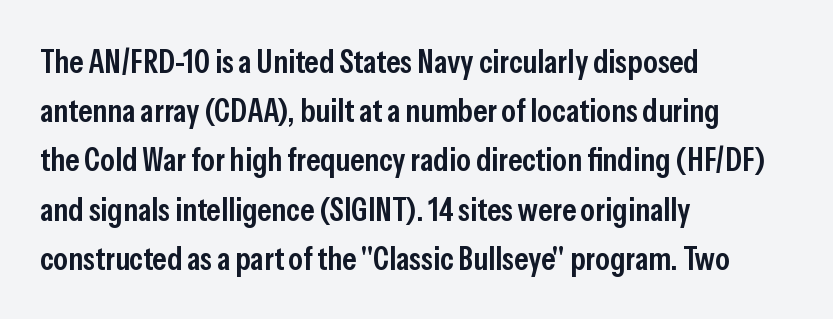
{"serif": "no", "italic": "no", "bold": "semi", "weight": "semibold", "width": "condensed", "stroke_contrast": "low", "x_height": "medium", "monospaced": "no", "underline": "no", "align": "left", "line_spacing": "normal", "line_spacing_ratio": 1.49, "letter_spacing": "normal", "letter_spacing_em": 0.0, "glyph_px": 33}
